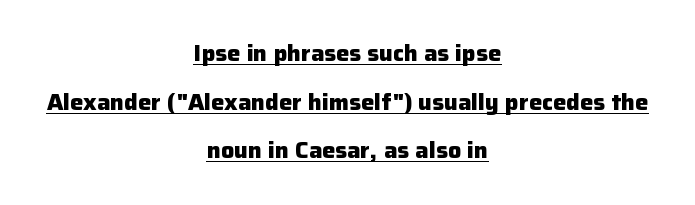
Underlining? Definitely there. I'd describe the lettering as bold — thick and assertive. The type sits square on the baseline with zero lean. You could call the tracking neutral — neither tight nor loose.
